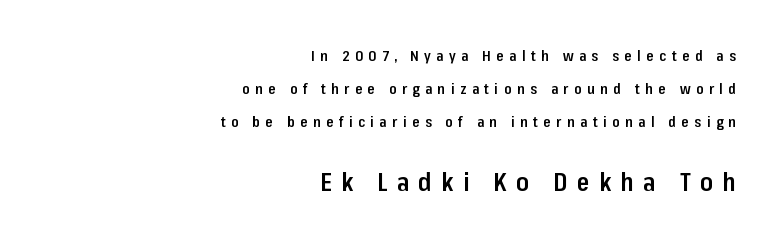
Q: Is the text bold? A: Semi-bold.
Q: Is the text italic (slanted)? A: No, it is upright.
Q: Is the text underlined? A: No.
Q: How is the paragraph aligned? A: Right-aligned.
Q: Is the spacing between letters normal or unusually wide? A: Unusually wide.
Q: Is the spacing between lines tight, normal or loose? A: Loose.
Q: Which block of text is set in a larger size, the first (top) or the second (bottom)? A: The second (bottom) one.
